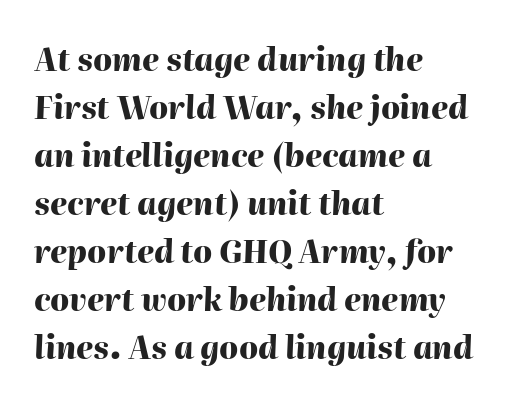
{"italic": "yes", "lean": "right", "slant_degrees": 2, "bold": "yes", "weight": "heavy", "width": "normal", "stroke_contrast": "high", "x_height": "medium", "monospaced": "no", "underline": "no", "align": "left", "line_spacing": "normal", "line_spacing_ratio": 1.55, "letter_spacing": "normal", "letter_spacing_em": 0.0, "glyph_px": 31}
